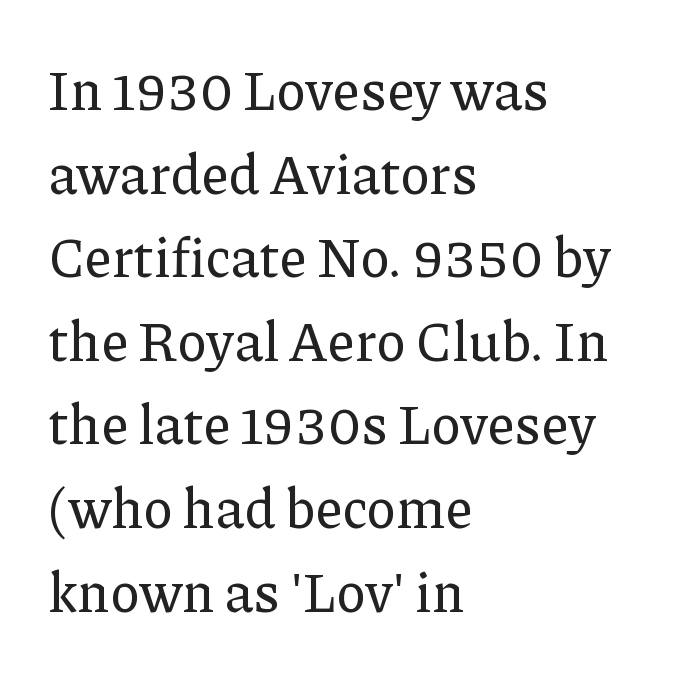
Q: Is the text italic (slanted)? A: No, it is upright.
Q: Is the typeface a serif or a sans-serif typeface? A: Serif.
Q: Is the text underlined? A: No.
Q: How is the paragraph aligned? A: Left-aligned.
Q: Is the spacing between letters normal or unusually wide? A: Normal.
Q: Is the spacing between lines tight, normal or loose? A: Normal.
Q: Width (condensed, normal, or wide)? A: Normal.
Q: Stroke contrast? A: Low.
Q: x-height? A: Medium.
Q: Monospaced? A: No.
